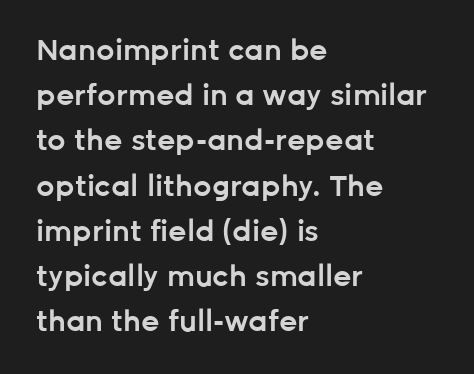
Does the leading feel generous? No, just average. How heavy is the stroke? Medium-heavy — a semibold, shy of bold. You could not count columns in this text — the font is proportionally spaced. Is the letter spacing exaggerated? No — it looks like the ordinary default.
